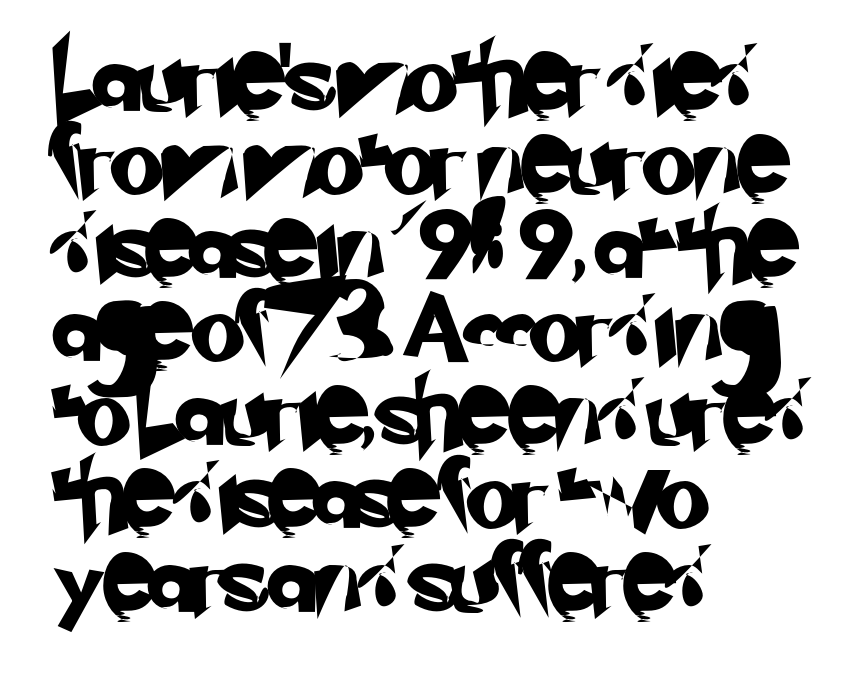
{"serif": "no", "width": "normal", "stroke_contrast": "low", "x_height": "small", "monospaced": "no", "underline": "no", "align": "left", "line_spacing_ratio": 1.21, "letter_spacing": "normal", "letter_spacing_em": 0.0, "glyph_px": 69}
